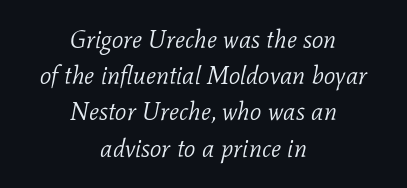
The image shows 25 px text type, italic (leaning right); set centered, normal line spacing (1.45x), normal letter spacing, not underlined.
